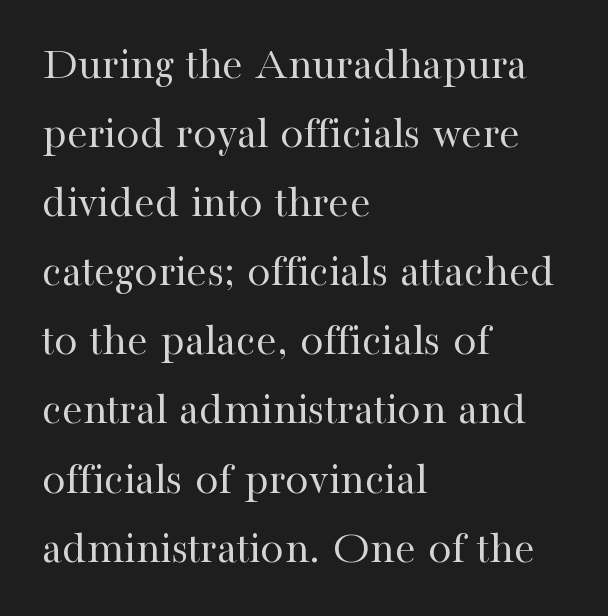
The image shows 47 px regular-weight serif type, upright; set left-aligned, normal line spacing (1.47x), normal letter spacing, not underlined; high stroke contrast and a medium x-height.
